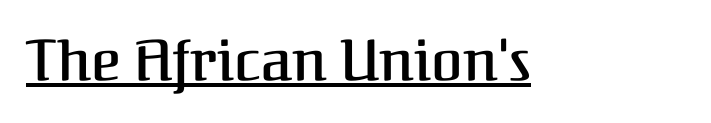
The image shows 57 px semibold serif type, upright; set normal letter spacing, underlined; medium stroke contrast and a medium x-height.
